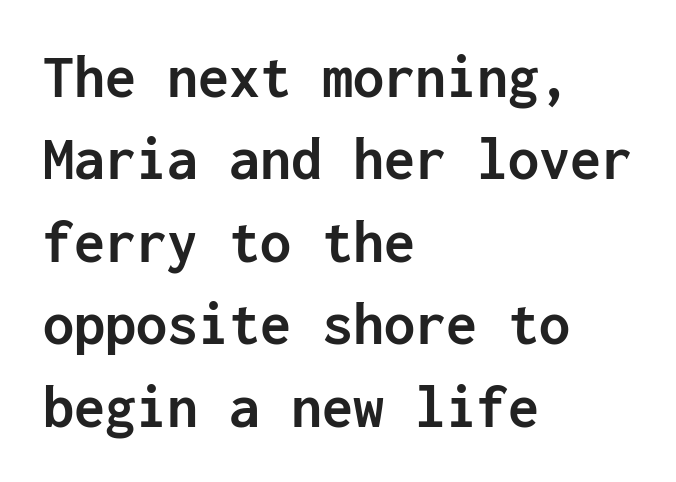
{"serif": "no", "italic": "no", "bold": "yes", "weight": "semibold", "width": "normal", "stroke_contrast": "low", "x_height": "medium", "monospaced": "yes", "underline": "no", "align": "left", "line_spacing": "normal", "line_spacing_ratio": 1.33, "letter_spacing": "normal", "letter_spacing_em": 0.0, "glyph_px": 62}
